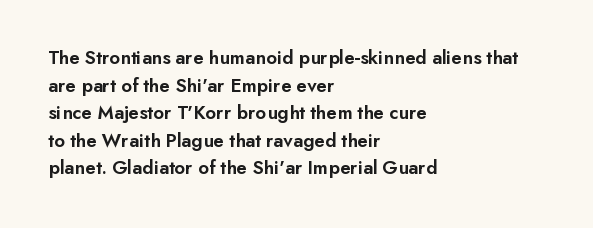
{"italic": "no", "bold": "semi", "underline": "no", "align": "left", "line_spacing": "normal", "line_spacing_ratio": 1.38, "letter_spacing": "normal", "letter_spacing_em": 0.0, "glyph_px": 20}
